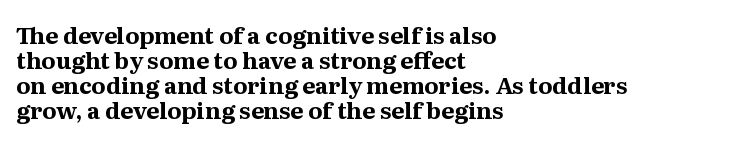
The passage shown has conventional tracking throughout. Summary of weight: heavy, a full bold. These lines stack with their left ends in a neat column. Glance below the letters and you will spot only blank space. The lines are packed closely together with very little leading. In terms of posture, this sample is upright.
